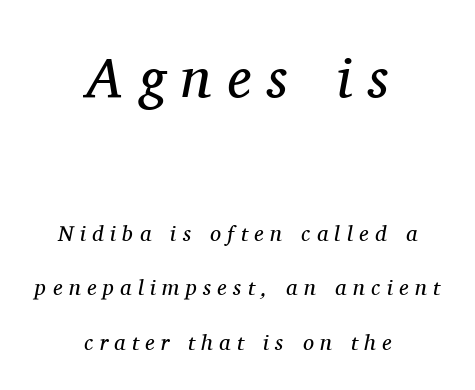
The image shows 56 px regular-weight serif type, italic (leaning right); set centered, loose line spacing (2.48x), unusually wide letter spacing (+0.29 em), not underlined; the first (top) block is 2.55x larger; medium stroke contrast and a medium x-height.
